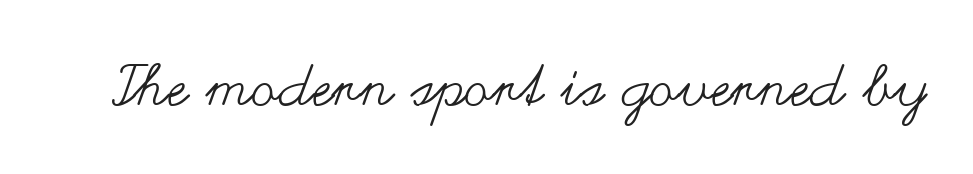
The image shows 57 px regular-weight, wide type; set normal letter spacing, not underlined; medium stroke contrast and a small x-height.
